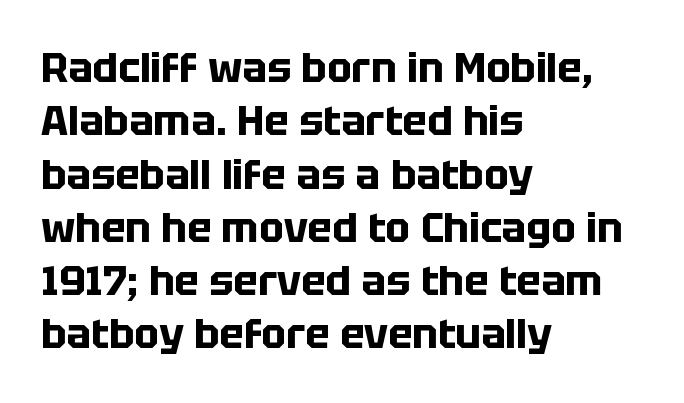
Descenders are the only things crossing below the line. What weight is shown? A full bold with thick strokes. A sans-serif font was chosen for this passage. The passage shown is typed in a proportional face where columns would drift.
